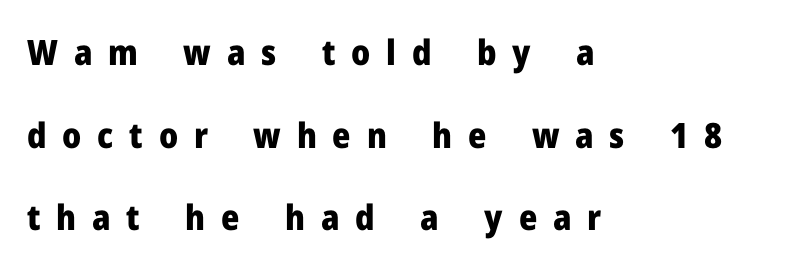
Q: Is the text bold? A: Yes.
Q: Is the text italic (slanted)? A: No, it is upright.
Q: Is the typeface a serif or a sans-serif typeface? A: Sans-serif.
Q: Is the text underlined? A: No.
Q: How is the paragraph aligned? A: Left-aligned.
Q: Is the spacing between letters normal or unusually wide? A: Unusually wide.
Q: Is the spacing between lines tight, normal or loose? A: Loose.
Q: Width (condensed, normal, or wide)? A: Normal.
Q: Stroke contrast? A: Low.
Q: x-height? A: Medium.
Q: Monospaced? A: No.
